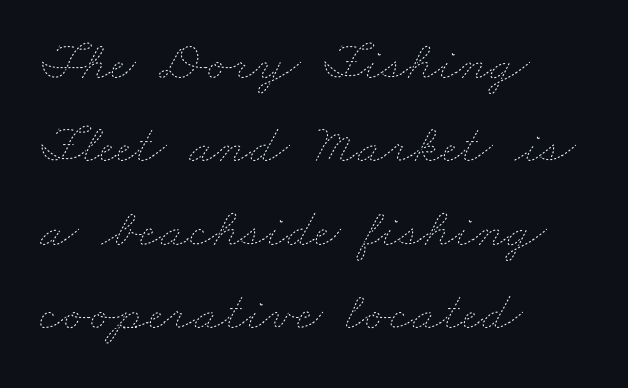
This is not heavy type; no bold has been used. The words here are not underlined. Looks like regular typesetting: each glyph gets only the width it needs. The vertical gap from one line to the next is medium.
